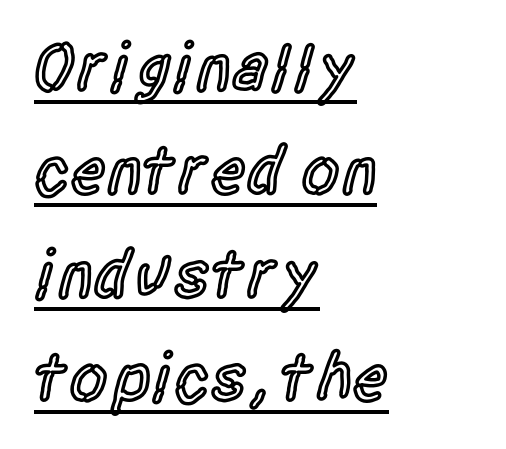
{"serif": "no", "bold": "semi", "weight": "semibold", "width": "condensed", "x_height": "large", "monospaced": "no", "underline": "yes", "align": "left", "line_spacing": "normal", "line_spacing_ratio": 1.5, "letter_spacing": "normal", "letter_spacing_em": 0.0, "glyph_px": 69}
